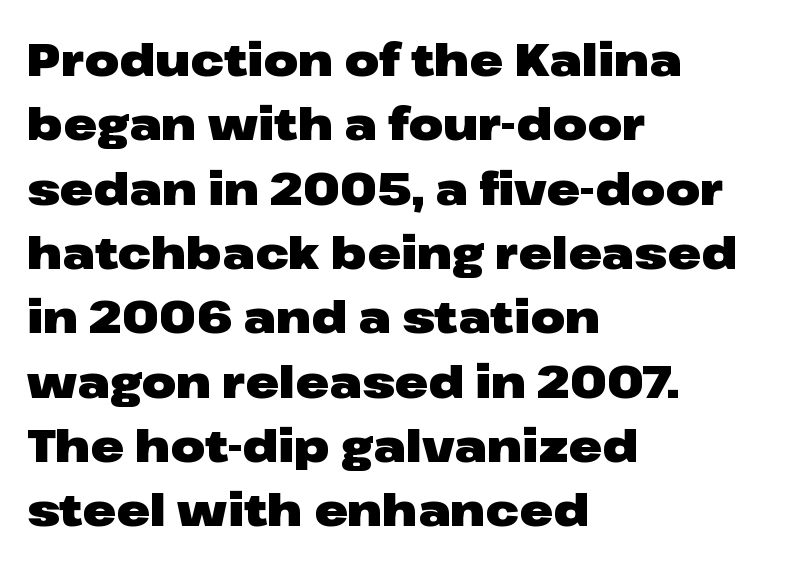
The text was rendered using a sans face with plain stroke endings. Pretty heavy lettering here — definitely bold. If you measured baseline to baseline, you'd find a middling distance. Descenders are the only things crossing below the line. The axis of the letterforms is exactly vertical. The text block is weighted toward the left margin, trailing off unevenly rightward.
